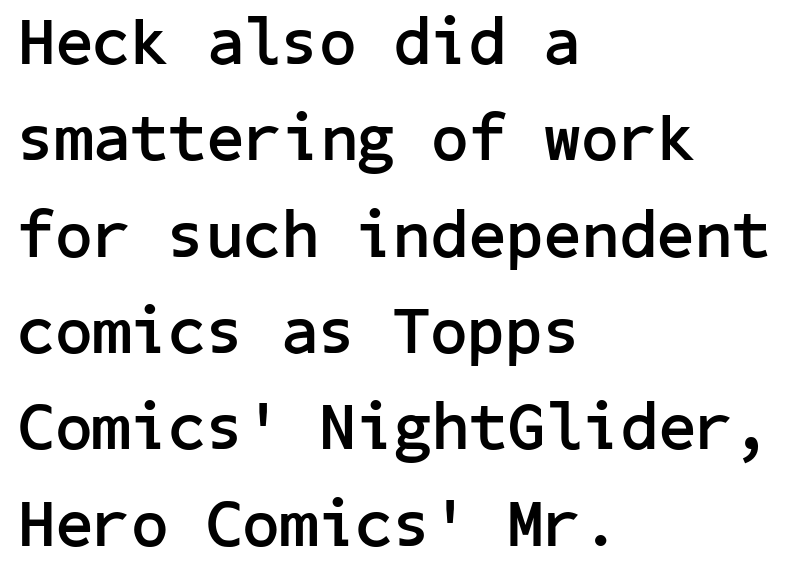
The font's upright variant was chosen for this text. You could call the tracking neutral — neither tight nor loose. Font category for this specimen: sans-serif. In CSS terms this would be text-align: left. The specimen omits any rule beneath the text block's lines.
